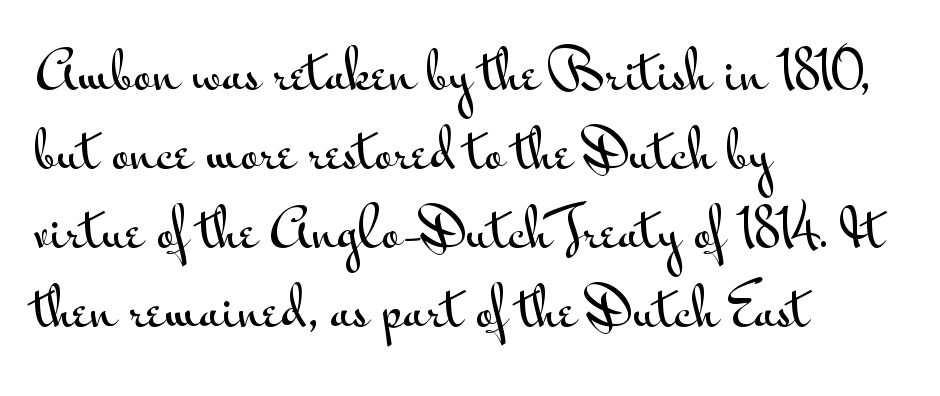
{"serif": "no", "width": "wide", "stroke_contrast": "medium", "x_height": "small", "monospaced": "no", "underline": "no", "align": "left", "line_spacing": "normal", "line_spacing_ratio": 1.55, "letter_spacing": "normal", "letter_spacing_em": 0.0, "glyph_px": 51}
